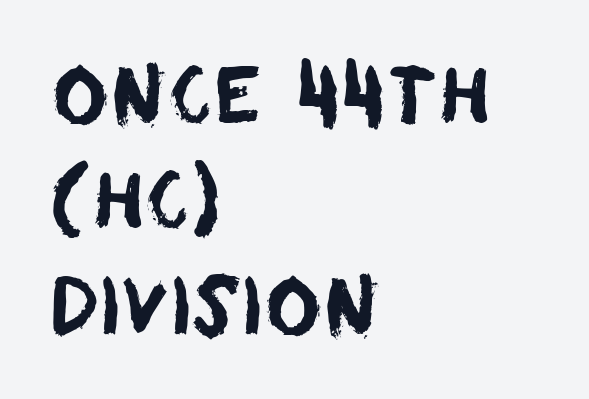
Q: Is the typeface a serif or a sans-serif typeface? A: Sans-serif.
Q: Is the text underlined? A: No.
Q: How is the paragraph aligned? A: Left-aligned.
Q: Is the spacing between letters normal or unusually wide? A: Normal.
Q: Is the spacing between lines tight, normal or loose? A: Normal.
Q: Width (condensed, normal, or wide)? A: Normal.
Q: Stroke contrast? A: Low.
Q: x-height? A: Large.
Q: Monospaced? A: No.
